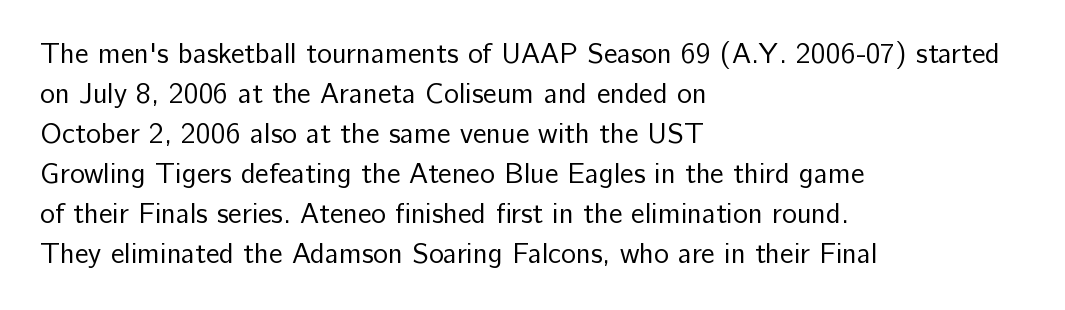
Typographically, this falls in the sans-serif category. Default kerning and tracking; the words read as compact shapes. Do the characters align in a grid? No, the font is proportional. Italic? Not at all — the glyphs are vertical. The cut favours lightness, reaching ordinary text weight at its darkest. Vertical spacing — default.
